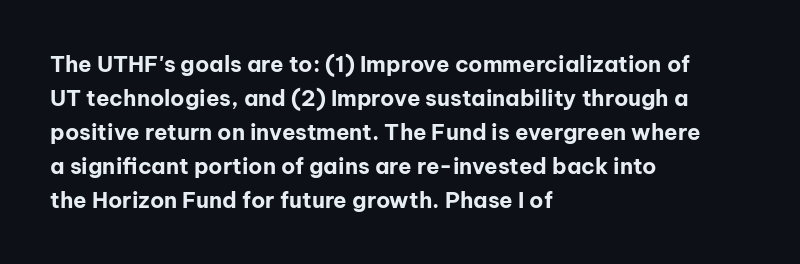
Q: Is the text bold? A: Yes.
Q: Is the text italic (slanted)? A: No, it is upright.
Q: Is the text underlined? A: No.
Q: How is the paragraph aligned? A: Left-aligned.
Q: Is the spacing between letters normal or unusually wide? A: Normal.
Q: Is the spacing between lines tight, normal or loose? A: Normal.
